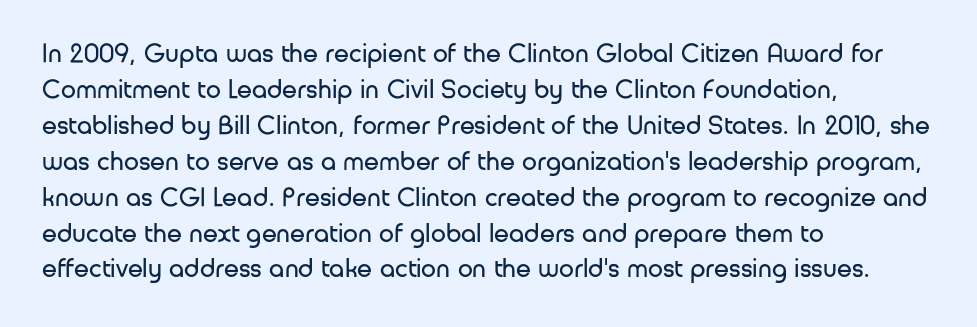
Q: Is the text bold? A: No.
Q: Is the text italic (slanted)? A: No, it is upright.
Q: Is the text underlined? A: No.
Q: How is the paragraph aligned? A: Left-aligned.
Q: Is the spacing between letters normal or unusually wide? A: Normal.
Q: Is the spacing between lines tight, normal or loose? A: Normal.
